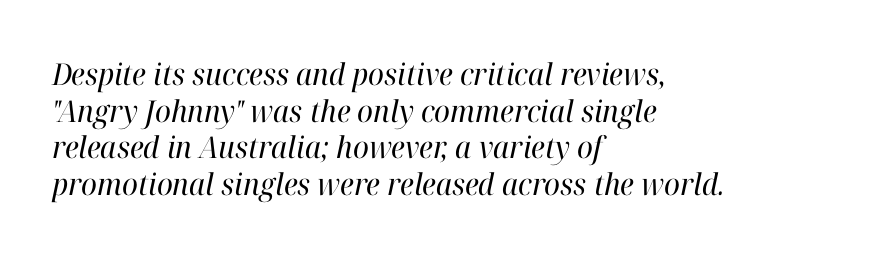
Observe the ordinary spacing: letters are neighbours, not strangers. The letters advance in unequal steps, a hallmark of proportional type. Small tapered or slab feet sit at the stroke ends, so this counts as serif. The area under the type is left untouched.
